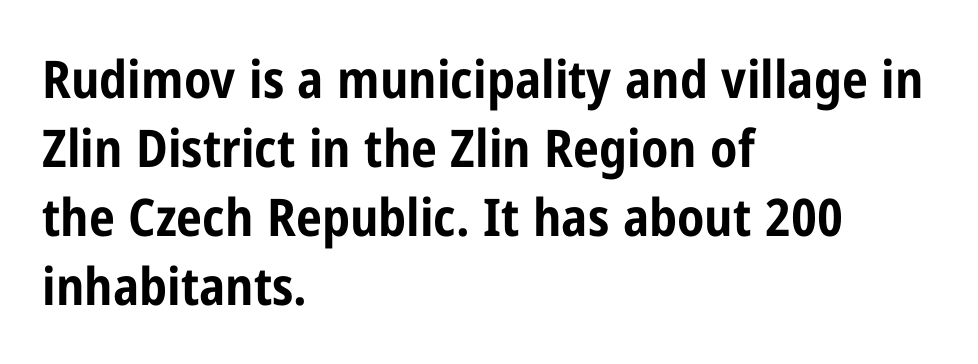
Q: Is the text bold? A: Yes.
Q: Is the text italic (slanted)? A: No, it is upright.
Q: Is the typeface a serif or a sans-serif typeface? A: Sans-serif.
Q: Is the text underlined? A: No.
Q: How is the paragraph aligned? A: Left-aligned.
Q: Is the spacing between letters normal or unusually wide? A: Normal.
Q: Is the spacing between lines tight, normal or loose? A: Normal.
Q: Width (condensed, normal, or wide)? A: Condensed.
Q: Stroke contrast? A: Low.
Q: x-height? A: Medium.
Q: Monospaced? A: No.
